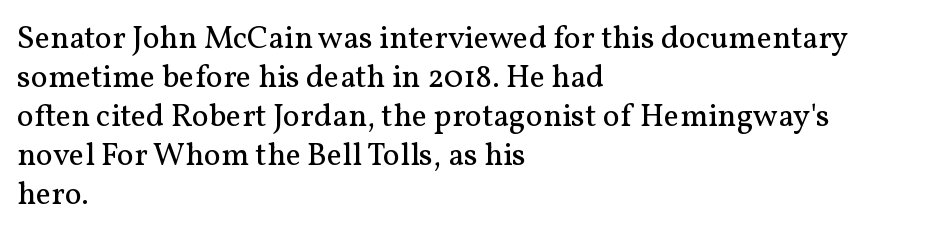
Q: Is the text bold? A: No.
Q: Is the text italic (slanted)? A: No, it is upright.
Q: Is the typeface a serif or a sans-serif typeface? A: Serif.
Q: Is the text underlined? A: No.
Q: How is the paragraph aligned? A: Left-aligned.
Q: Is the spacing between letters normal or unusually wide? A: Normal.
Q: Width (condensed, normal, or wide)? A: Normal.
Q: Stroke contrast? A: Medium.
Q: x-height? A: Medium.
Q: Monospaced? A: No.
